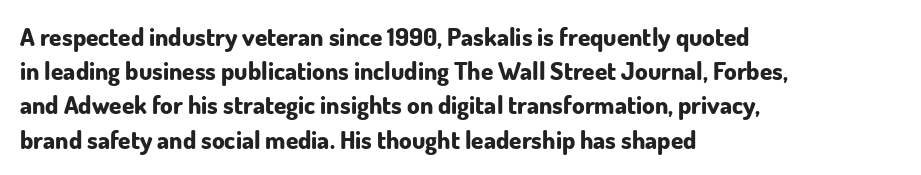
The lines in this sample share a left origin and differ only in where they stop. Summary of vertical rhythm: regular, with standard interline spacing. Italic: no, the glyphs are upright roman. The letterforms sit shoulder to shoulder at normal distance. Set as a true bold cut, around the 700 mark. The baseline area is clear.
